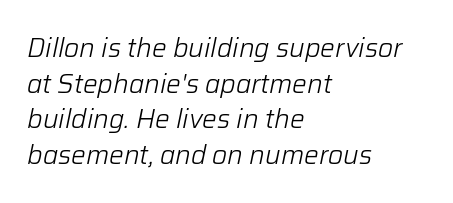
{"italic": "yes", "lean": "right", "slant_degrees": 12, "bold": "no", "underline": "no", "align": "left", "line_spacing": "normal", "line_spacing_ratio": 1.37, "letter_spacing": "normal", "letter_spacing_em": 0.0, "glyph_px": 26}
